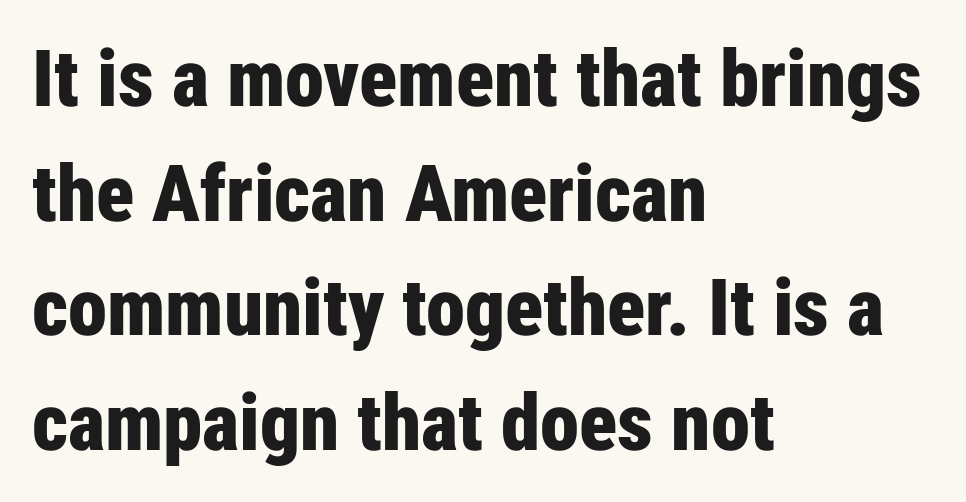
Q: Is the text bold? A: Yes.
Q: Is the text italic (slanted)? A: No, it is upright.
Q: Is the typeface a serif or a sans-serif typeface? A: Sans-serif.
Q: Is the text underlined? A: No.
Q: How is the paragraph aligned? A: Left-aligned.
Q: Is the spacing between letters normal or unusually wide? A: Normal.
Q: Is the spacing between lines tight, normal or loose? A: Normal.
Q: Width (condensed, normal, or wide)? A: Condensed.
Q: Stroke contrast? A: Low.
Q: x-height? A: Medium.
Q: Monospaced? A: No.
